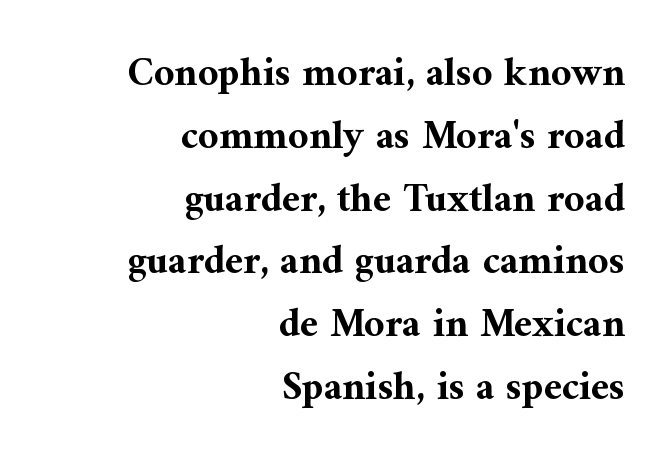
Q: Is the text bold? A: Yes.
Q: Is the text italic (slanted)? A: No, it is upright.
Q: Is the typeface a serif or a sans-serif typeface? A: Serif.
Q: Is the text underlined? A: No.
Q: How is the paragraph aligned? A: Right-aligned.
Q: Is the spacing between letters normal or unusually wide? A: Normal.
Q: Is the spacing between lines tight, normal or loose? A: Normal.
Q: Width (condensed, normal, or wide)? A: Normal.
Q: Stroke contrast? A: Medium.
Q: x-height? A: Medium.
Q: Monospaced? A: No.
